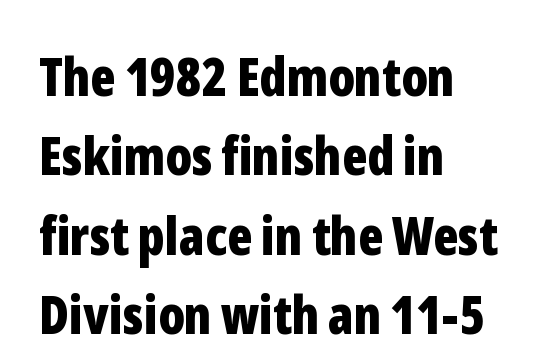
Q: Is the text bold? A: Yes.
Q: Is the text italic (slanted)? A: No, it is upright.
Q: Is the typeface a serif or a sans-serif typeface? A: Sans-serif.
Q: Is the text underlined? A: No.
Q: How is the paragraph aligned? A: Left-aligned.
Q: Is the spacing between letters normal or unusually wide? A: Normal.
Q: Is the spacing between lines tight, normal or loose? A: Normal.
Q: Width (condensed, normal, or wide)? A: Condensed.
Q: Stroke contrast? A: Low.
Q: x-height? A: Medium.
Q: Monospaced? A: No.
